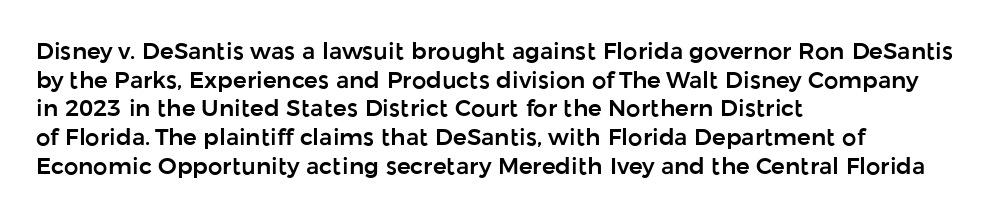
Q: Is the text italic (slanted)? A: No, it is upright.
Q: Is the text underlined? A: No.
Q: How is the paragraph aligned? A: Left-aligned.
Q: Is the spacing between letters normal or unusually wide? A: Normal.
Q: Is the spacing between lines tight, normal or loose? A: Normal.
